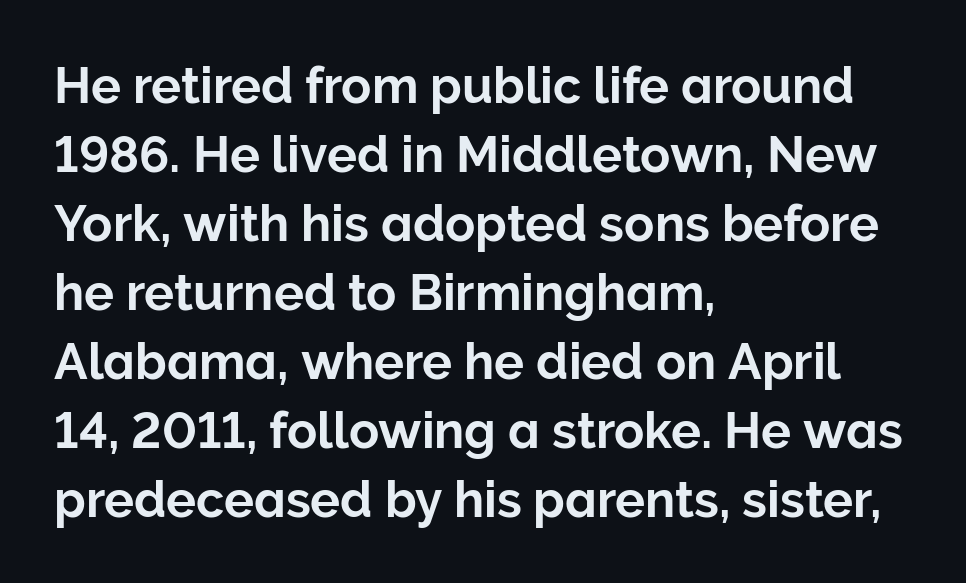
The image shows 50 px sans-serif type, upright; set left-aligned, normal line spacing (1.38x), normal letter spacing, not underlined; low stroke contrast and a medium x-height.
